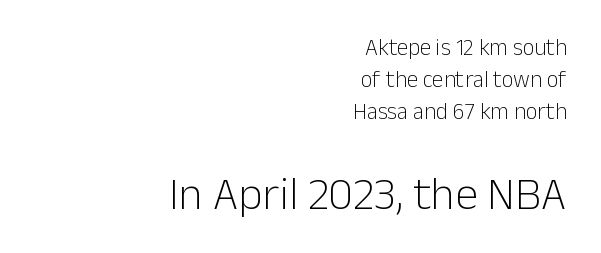
The image shows 46 px light sans-serif type, upright; set right-aligned, normal line spacing (1.39x), normal letter spacing, not underlined; the second (bottom) block is 2.0x larger; low stroke contrast and a medium x-height.
